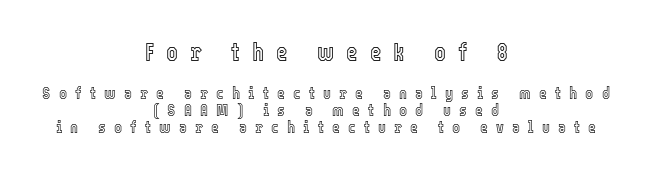
Closely set lines give the paragraph a compact silhouette. The words here are not underlined. The text block is weighted toward neither margin, spreading evenly from the middle. The rendering inserts visible extra space after every character. Typesetter's note — upper block bumped up in size, lower block left smaller.
